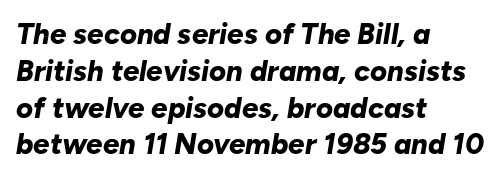
The image shows 29 px bold type, italic (leaning right); set left-aligned, normal line spacing (1.27x), normal letter spacing, not underlined; low stroke contrast and a medium x-height.
